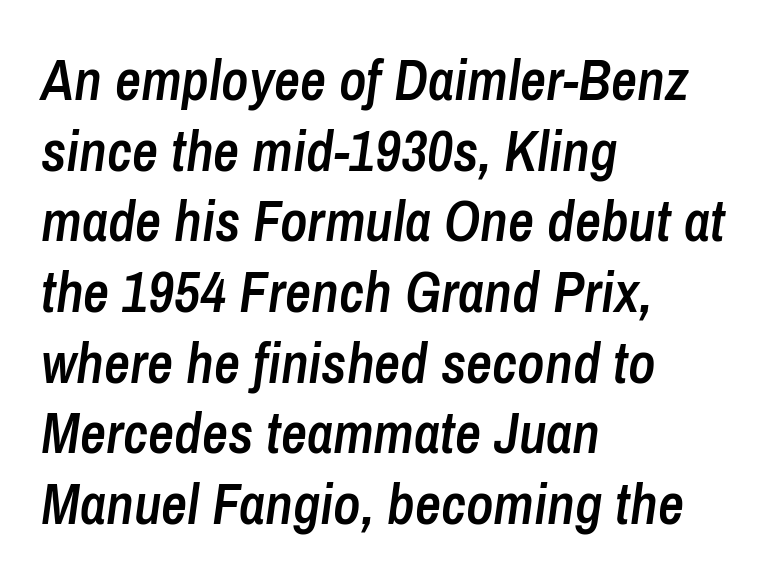
Q: Is the text bold? A: Semi-bold.
Q: Is the text italic (slanted)? A: Yes, it leans right by about 8 degrees.
Q: Is the text underlined? A: No.
Q: How is the paragraph aligned? A: Left-aligned.
Q: Is the spacing between letters normal or unusually wide? A: Normal.
Q: Width (condensed, normal, or wide)? A: Condensed.
Q: Stroke contrast? A: Low.
Q: x-height? A: Medium.
Q: Monospaced? A: No.
